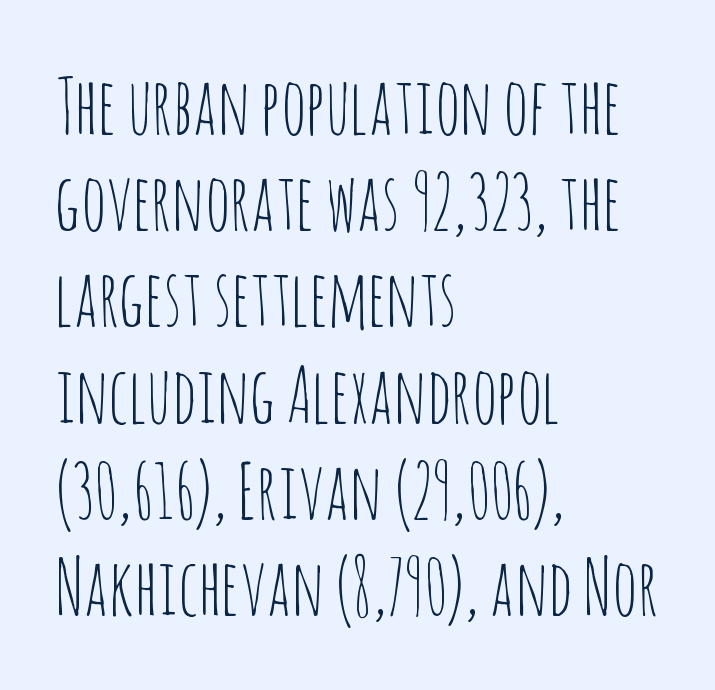
The foot of each line stays bare and open. A classic flush-left, rag-right setting is used for this passage. Each letter's strokes conclude bluntly, with no projecting serifs. Rendered with straight, roman letterforms.
